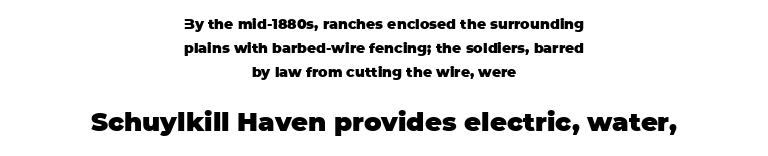
This is roman type, the default non-slanted kind. Is the letter spacing exaggerated? No — it looks like the ordinary default. The gap between lines stays unmarked. Top chunk: small. Bottom chunk: large. The glyphs have the mass of a bold cut. Reading down the block, each line starts at a different indent, mirrored at its end.
